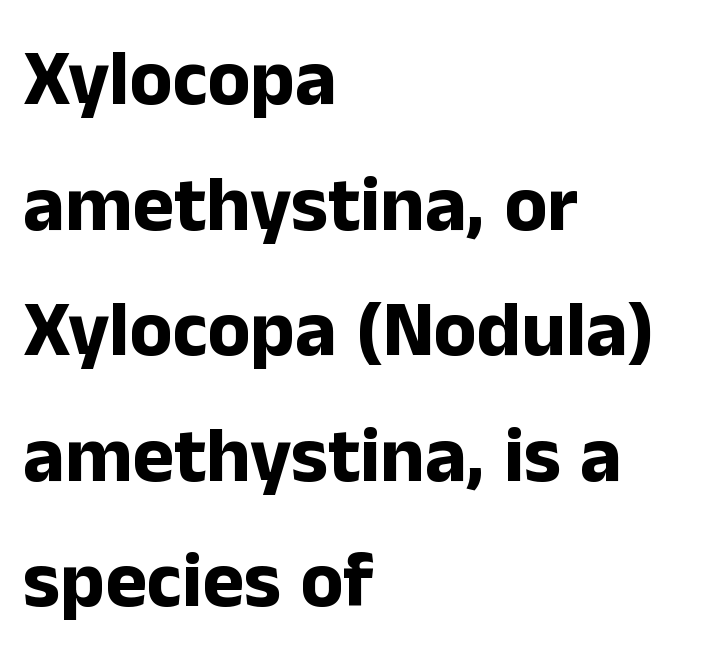
A bare baseline throughout the passage. Nothing sits at the stroke ends, so this counts as sans-serif. The face used here is proportionally spaced, like ordinary book or web type. How are the letters spaced? Ordinarily, with no added tracking.
